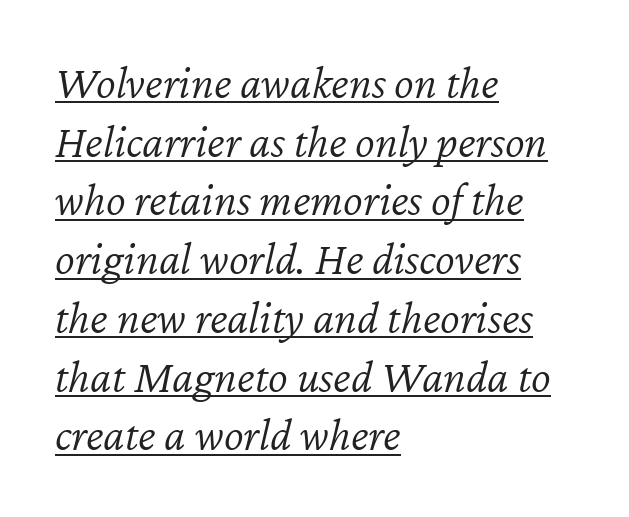
{"italic": "yes", "lean": "right", "slant_degrees": 12, "bold": "no", "weight": "light", "width": "normal", "stroke_contrast": "low", "x_height": "medium", "monospaced": "no", "underline": "yes", "align": "left", "line_spacing": "normal", "line_spacing_ratio": 1.25, "letter_spacing": "normal", "letter_spacing_em": 0.0, "glyph_px": 47}
